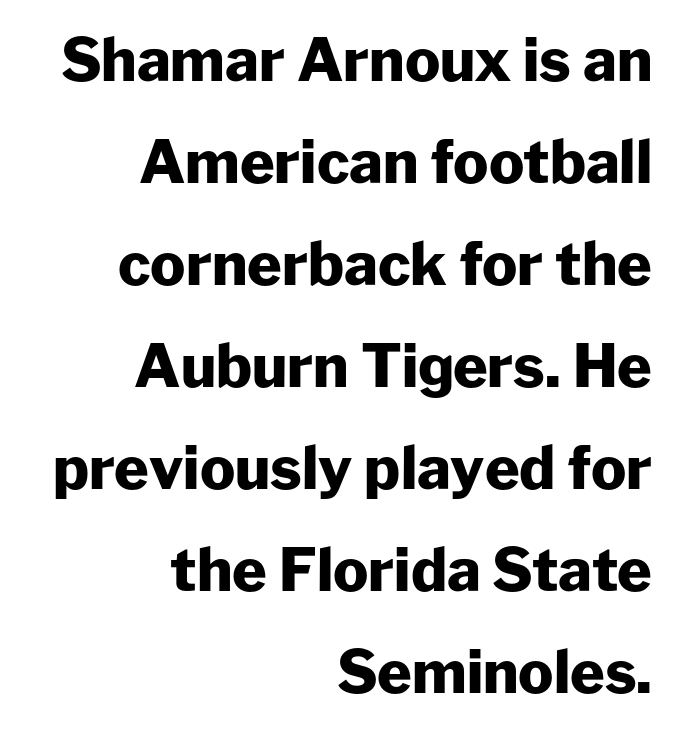
Q: Is the text bold? A: Yes.
Q: Is the text italic (slanted)? A: No, it is upright.
Q: Is the typeface a serif or a sans-serif typeface? A: Sans-serif.
Q: Is the text underlined? A: No.
Q: How is the paragraph aligned? A: Right-aligned.
Q: Is the spacing between letters normal or unusually wide? A: Normal.
Q: Width (condensed, normal, or wide)? A: Normal.
Q: Stroke contrast? A: Low.
Q: x-height? A: Medium.
Q: Monospaced? A: No.
